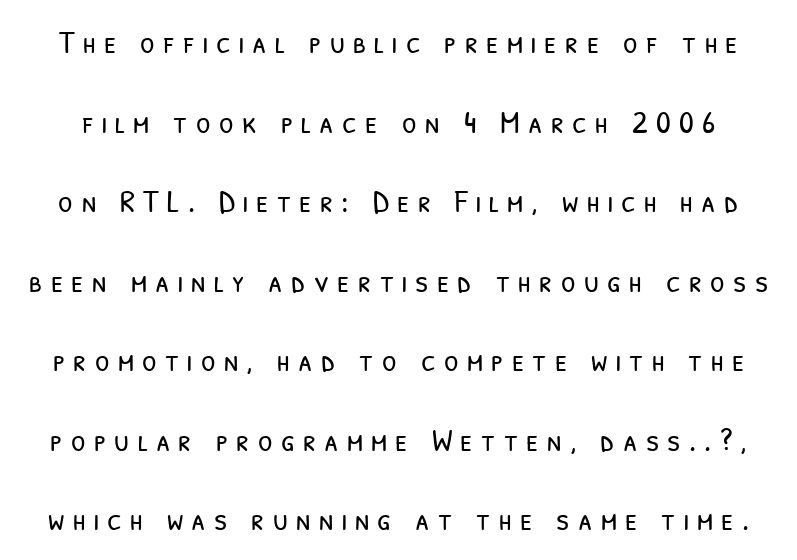
The image shows 33 px light, condensed sans-serif type; set loose line spacing (2.41x), unusually wide letter spacing (+0.25 em), not underlined; low stroke contrast and a medium x-height.
